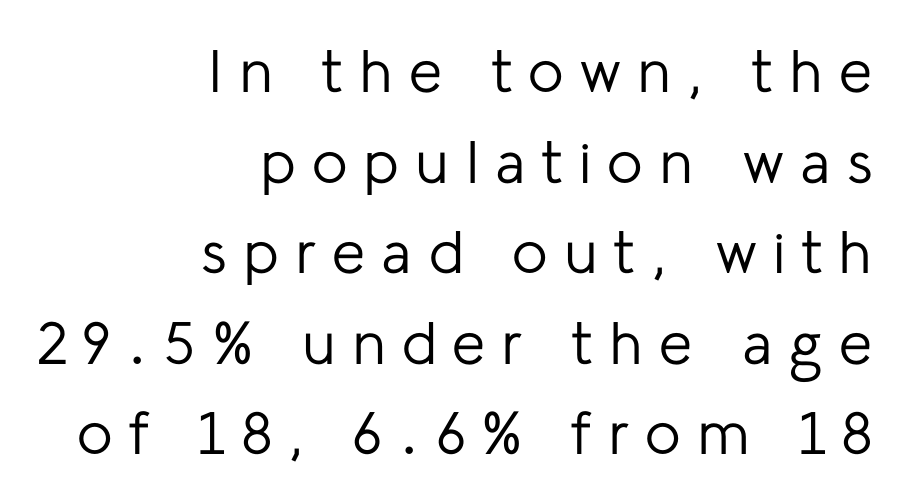
{"serif": "no", "italic": "no", "bold": "no", "weight": "regular", "width": "normal", "stroke_contrast": "low", "x_height": "medium", "monospaced": "no", "underline": "no", "align": "right", "line_spacing": "normal", "line_spacing_ratio": 1.51, "letter_spacing": "wide", "letter_spacing_em": 0.27, "glyph_px": 60}
